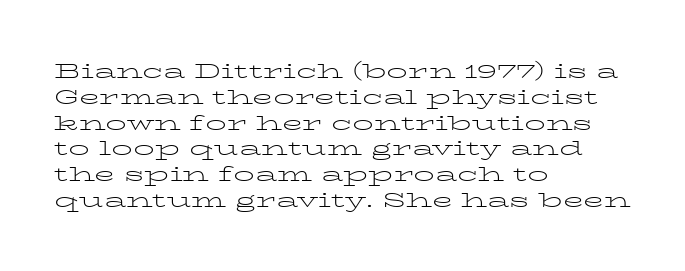
The image shows 21 px text type, upright; set left-aligned, line spacing 1.23x, normal letter spacing, not underlined.
